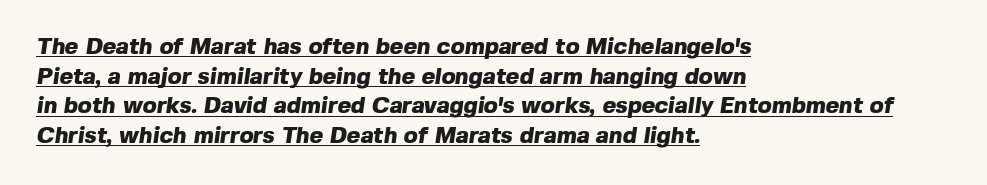
The image shows 23 px bold type; set left-aligned, normal line spacing (1.29x), normal letter spacing, underlined.
